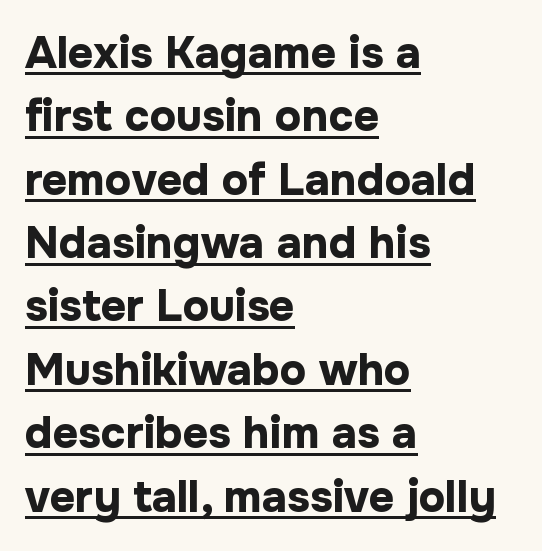
The passage shown is emphatically bold. Does extra space separate the letters? No, they use regular spacing. The typography opts for an upright posture over an oblique one. No feet cap the strokes, marking this as sans-serif type. Every word sits above its own underline. Each letter keeps its own natural width here, so spacing adapts to shape.
